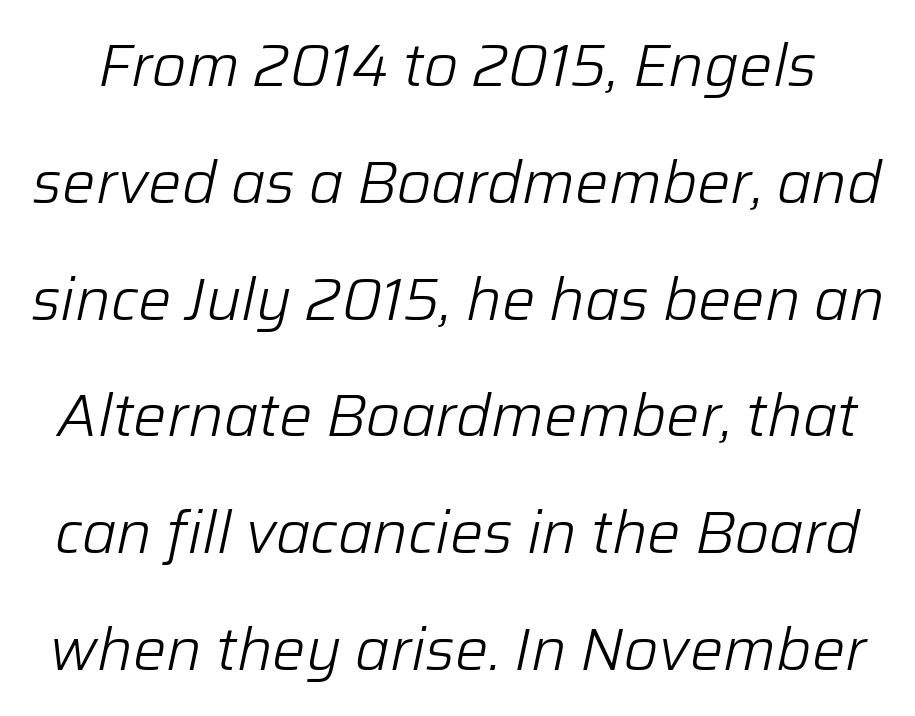
Underline: absent. Think of a printed novel: that variable character pitch is what you see here. Spacing between characters is what you'd get straight out of the box. Rows of type keep a wide berth in the vertical direction. Weight class: somewhere from thin through regular. This is oblique type, the kind used for emphasis or titles.
